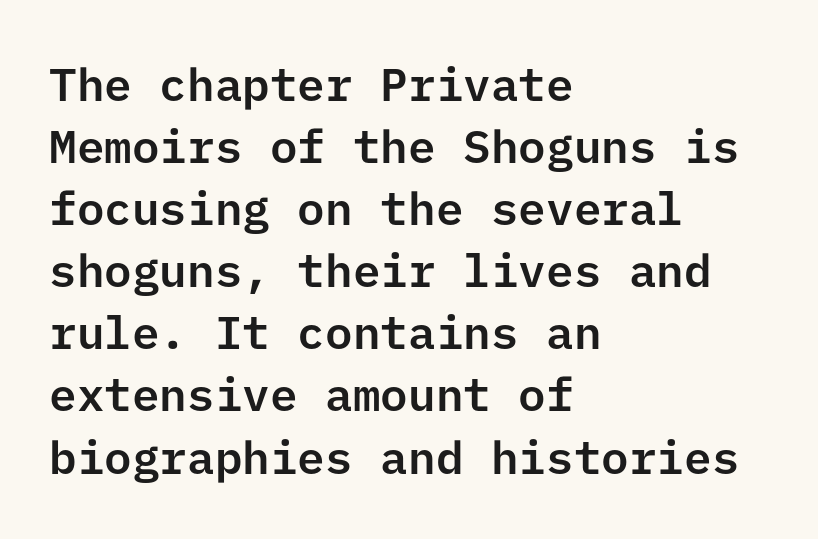
Q: Is the text italic (slanted)? A: No, it is upright.
Q: Is the typeface a serif or a sans-serif typeface? A: Sans-serif.
Q: Is the text underlined? A: No.
Q: How is the paragraph aligned? A: Left-aligned.
Q: Is the spacing between letters normal or unusually wide? A: Normal.
Q: Is the spacing between lines tight, normal or loose? A: Normal.
Q: Width (condensed, normal, or wide)? A: Normal.
Q: Stroke contrast? A: Low.
Q: x-height? A: Medium.
